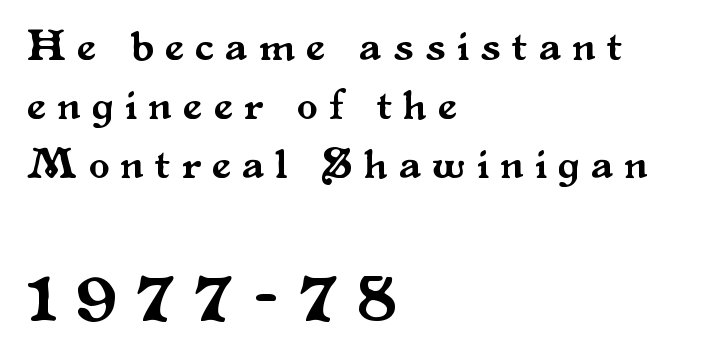
{"serif": "yes", "italic": "no", "width": "normal", "stroke_contrast": "medium", "x_height": "small", "monospaced": "no", "underline": "no", "align": "left", "line_spacing": "normal", "line_spacing_ratio": 1.4, "letter_spacing": "wide", "letter_spacing_em": 0.28, "larger_block": "second", "size_ratio": 1.76, "glyph_px": 74}
